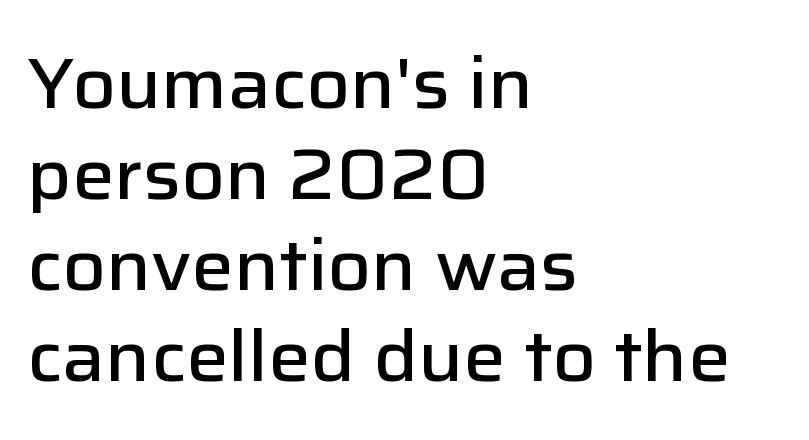
{"serif": "no", "italic": "no", "bold": "semi", "weight": "semibold", "width": "normal", "stroke_contrast": "low", "x_height": "medium", "monospaced": "no", "underline": "no", "align": "left", "line_spacing": "normal", "line_spacing_ratio": 1.28, "letter_spacing": "normal", "letter_spacing_em": 0.0, "glyph_px": 71}
